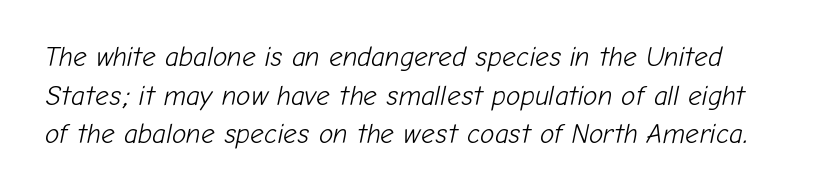
The image shows 27 px text type, italic (leaning right); set normal line spacing (1.43x), normal letter spacing, not underlined.
